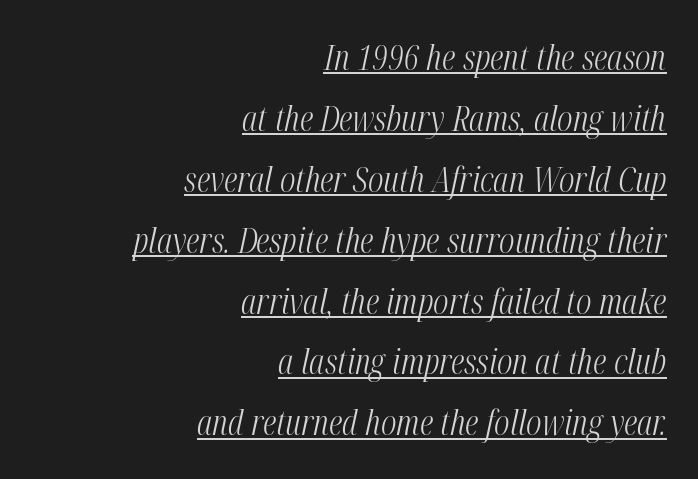
Q: Is the text bold? A: No.
Q: Is the text italic (slanted)? A: Yes, it leans right by about 12 degrees.
Q: Is the text underlined? A: Yes.
Q: How is the paragraph aligned? A: Right-aligned.
Q: Is the spacing between letters normal or unusually wide? A: Normal.
Q: Width (condensed, normal, or wide)? A: Condensed.
Q: Stroke contrast? A: Medium.
Q: x-height? A: Medium.
Q: Monospaced? A: No.
